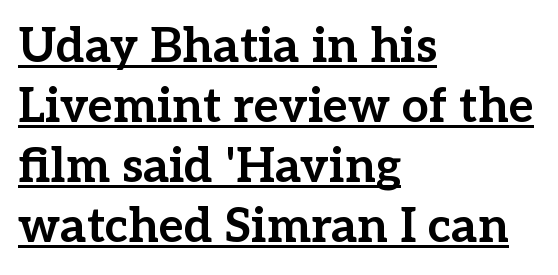
Q: Is the text bold? A: Yes.
Q: Is the text italic (slanted)? A: No, it is upright.
Q: Is the typeface a serif or a sans-serif typeface? A: Serif.
Q: Is the text underlined? A: Yes.
Q: How is the paragraph aligned? A: Left-aligned.
Q: Is the spacing between letters normal or unusually wide? A: Normal.
Q: Is the spacing between lines tight, normal or loose? A: Normal.
Q: Width (condensed, normal, or wide)? A: Normal.
Q: Stroke contrast? A: Low.
Q: x-height? A: Medium.
Q: Monospaced? A: No.
